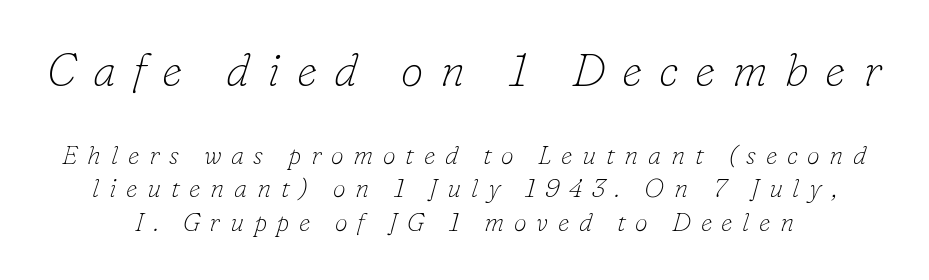
Between these two stacked blocks, the higher one wins on size. A serif font was chosen for this passage. Does the leading feel generous? No, just average. Think of a printed novel: that variable character pitch is what you see here. Students, note that the glyphs here are deliberately spaced far apart. No heavy texture on the line: the type isn't bold.
